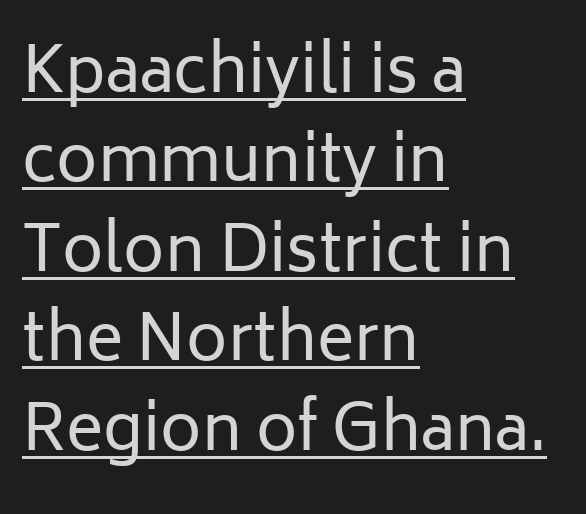
Q: Is the text bold? A: No.
Q: Is the text italic (slanted)? A: No, it is upright.
Q: Is the typeface a serif or a sans-serif typeface? A: Sans-serif.
Q: Is the text underlined? A: Yes.
Q: How is the paragraph aligned? A: Left-aligned.
Q: Is the spacing between letters normal or unusually wide? A: Normal.
Q: Is the spacing between lines tight, normal or loose? A: Normal.
Q: Width (condensed, normal, or wide)? A: Normal.
Q: Stroke contrast? A: Low.
Q: x-height? A: Medium.
Q: Monospaced? A: No.
